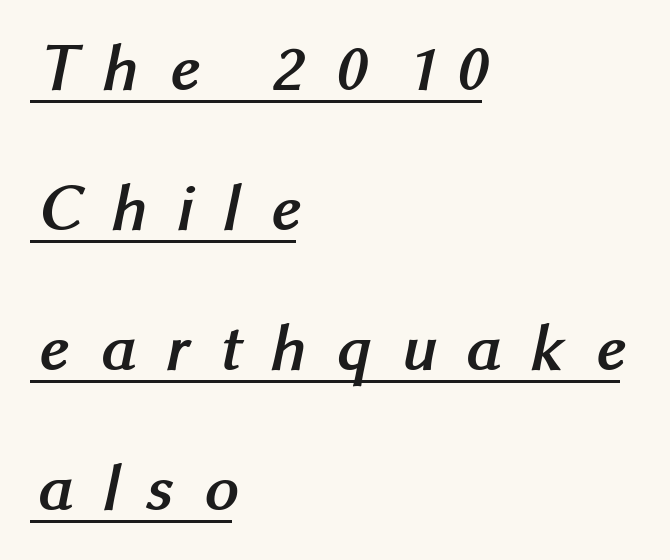
Q: Is the text bold? A: Yes.
Q: Is the typeface a serif or a sans-serif typeface? A: Sans-serif.
Q: Is the text underlined? A: Yes.
Q: How is the paragraph aligned? A: Left-aligned.
Q: Is the spacing between letters normal or unusually wide? A: Unusually wide.
Q: Is the spacing between lines tight, normal or loose? A: Loose.
Q: Width (condensed, normal, or wide)? A: Normal.
Q: Stroke contrast? A: Medium.
Q: x-height? A: Medium.
Q: Monospaced? A: No.
